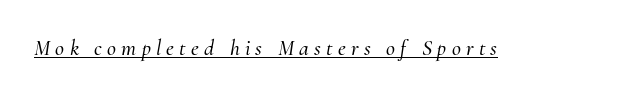
The image shows 22 px text type, italic (leaning right); set unusually wide letter spacing (+0.24 em), underlined.
